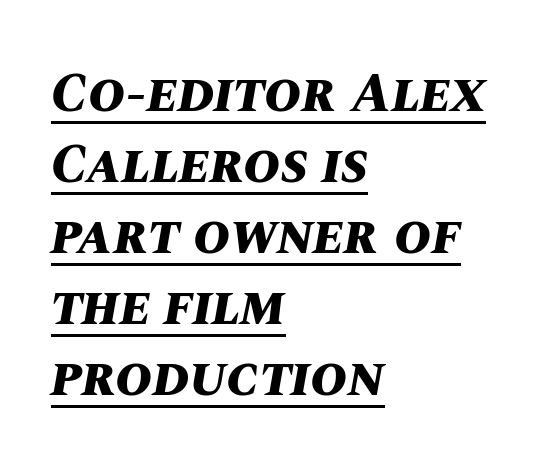
A classic flush-left, rag-right setting is used for this passage. Think of a printed novel: that variable character pitch is what you see here. The gaps between neighbouring characters are ordinary and unremarkable. Typesetter's note: full bold, strokes at maximum text heaviness.
